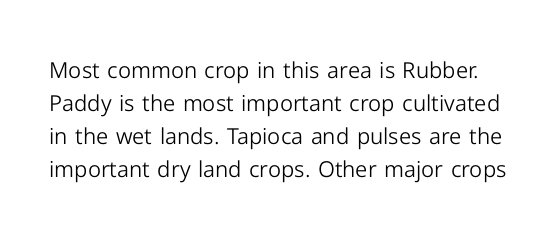
{"italic": "no", "bold": "no", "underline": "no", "line_spacing": "normal", "line_spacing_ratio": 1.5, "letter_spacing": "normal", "letter_spacing_em": 0.0, "glyph_px": 22}
